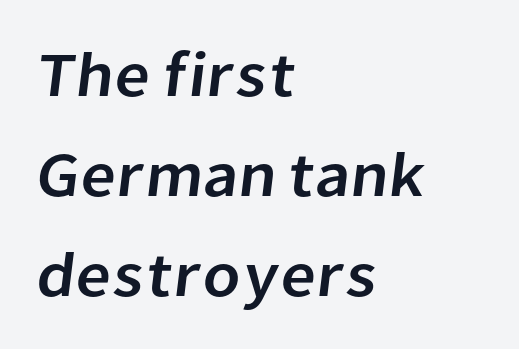
The image shows 63 px sans-serif type; set left-aligned, normal line spacing (1.59x), normal letter spacing, not underlined; low stroke contrast and a medium x-height.
